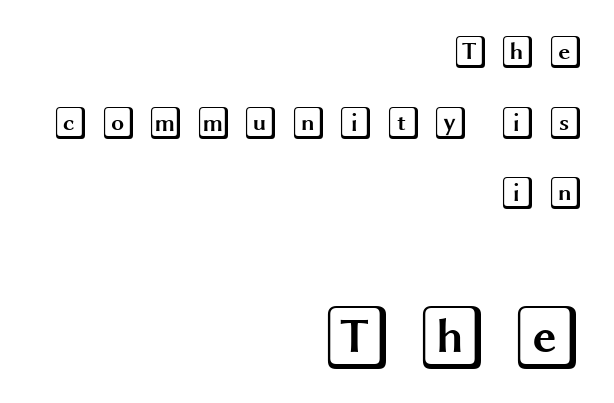
{"italic": "no", "width": "wide", "x_height": "large", "underline": "no", "align": "right", "line_spacing": "loose", "line_spacing_ratio": 2.14, "letter_spacing": "wide", "letter_spacing_em": 0.34, "larger_block": "second", "size_ratio": 2.0, "glyph_px": 66}
